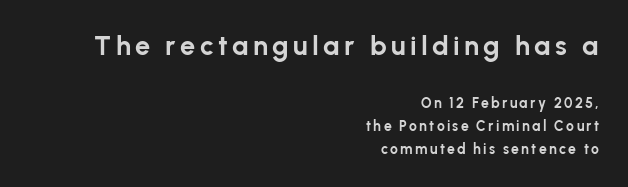
The image shows 27 px bold type, upright; set right-aligned, normal line spacing (1.62x), not underlined; the first (top) block is 1.93x larger.
